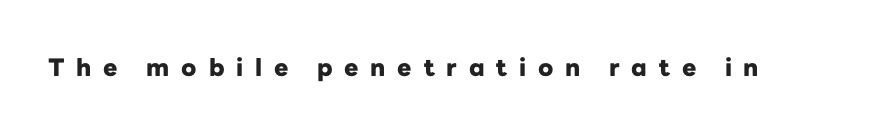
The image shows 24 px bold type, upright; set unusually wide letter spacing (+0.49 em), not underlined.
